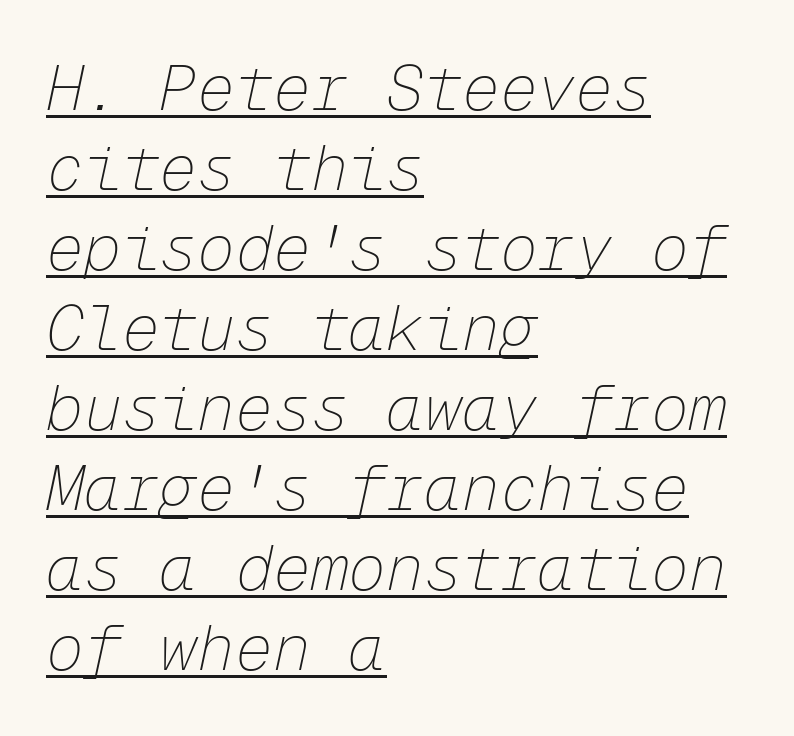
{"italic": "yes", "lean": "right", "slant_degrees": 12, "bold": "no", "weight": "thin", "width": "normal", "stroke_contrast": "low", "x_height": "medium", "monospaced": "yes", "underline": "yes", "align": "left", "line_spacing": "normal", "line_spacing_ratio": 1.27, "letter_spacing": "normal", "letter_spacing_em": 0.0, "glyph_px": 63}
